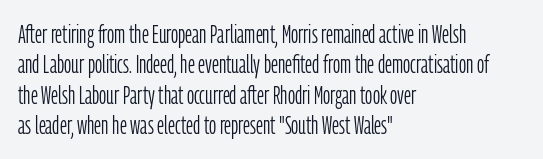
The image shows 25 px text type, upright; set left-aligned, line spacing 1.22x, normal letter spacing, not underlined.
